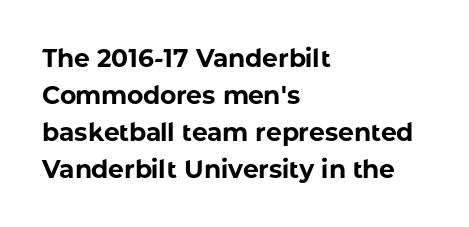
Q: Is the text bold? A: Yes.
Q: Is the text italic (slanted)? A: No, it is upright.
Q: Is the text underlined? A: No.
Q: How is the paragraph aligned? A: Left-aligned.
Q: Is the spacing between letters normal or unusually wide? A: Normal.
Q: Is the spacing between lines tight, normal or loose? A: Normal.
